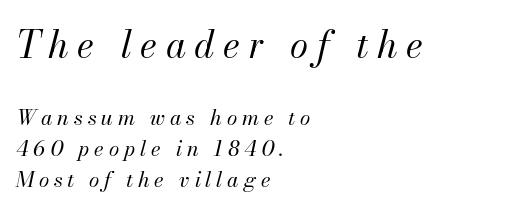
The rendering uses natural spacing where letterforms have individual widths. The letters are slanted; this is an italic face. Unmarked baselines from the first word to the last. Horizontal bands of white between lines are of average thickness. Compare the two chunks: the upper has the greater cap height. Weight: in the light-to-regular range.
